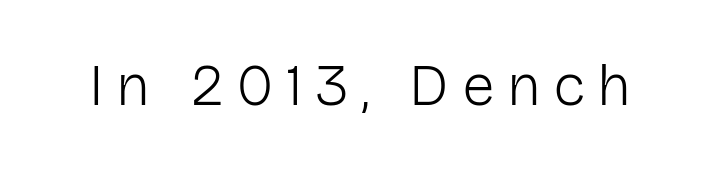
Q: Is the text bold? A: No.
Q: Is the text italic (slanted)? A: No, it is upright.
Q: Is the typeface a serif or a sans-serif typeface? A: Sans-serif.
Q: Is the text underlined? A: No.
Q: Is the spacing between letters normal or unusually wide? A: Unusually wide.
Q: Width (condensed, normal, or wide)? A: Normal.
Q: Stroke contrast? A: Low.
Q: x-height? A: Medium.
Q: Monospaced? A: No.
